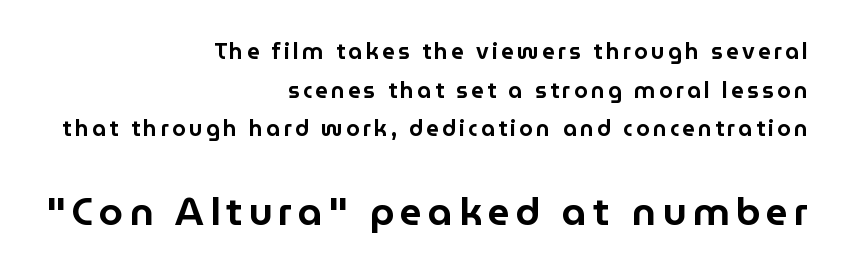
The image shows 39 px sans-serif type, upright; set right-aligned, line spacing 1.76x, not underlined; the second (bottom) block is 1.77x larger; low stroke contrast and a medium x-height.
